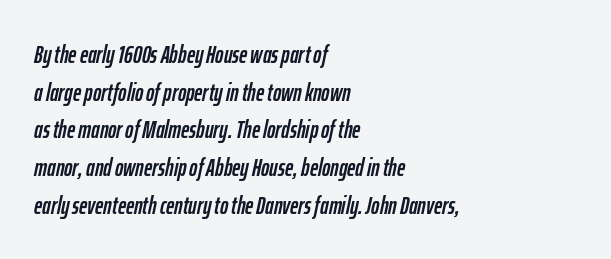
Q: Is the text italic (slanted)? A: Yes, it leans right by about 12 degrees.
Q: Is the text underlined? A: No.
Q: How is the paragraph aligned? A: Left-aligned.
Q: Is the spacing between letters normal or unusually wide? A: Normal.
Q: Is the spacing between lines tight, normal or loose? A: Normal.
